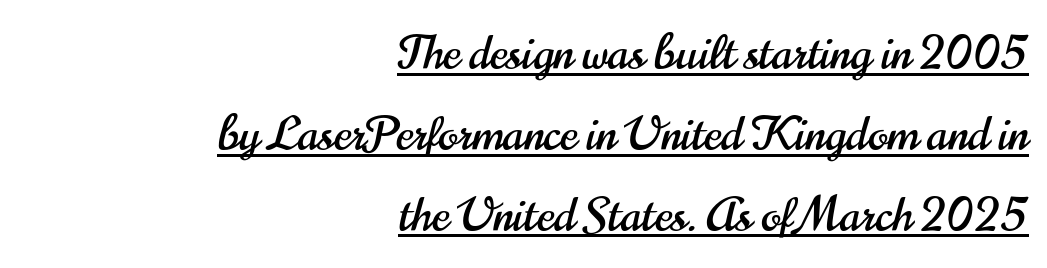
The image shows 47 px condensed sans-serif type; set right-aligned, line spacing 1.72x, normal letter spacing, underlined; high stroke contrast and a small x-height.
